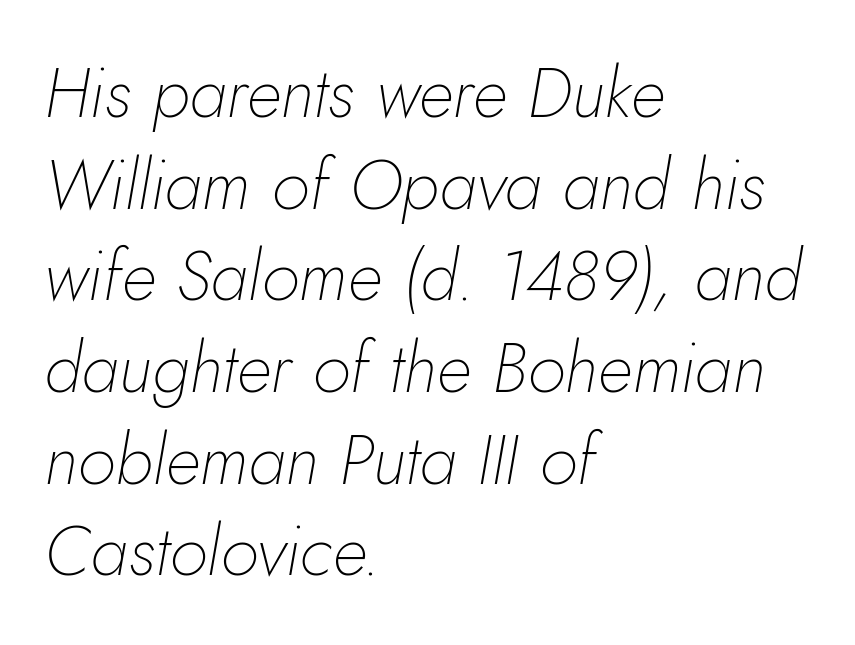
The image shows 70 px thin type, italic (leaning right); set left-aligned, normal line spacing (1.31x), normal letter spacing, not underlined; low stroke contrast and a small x-height.
